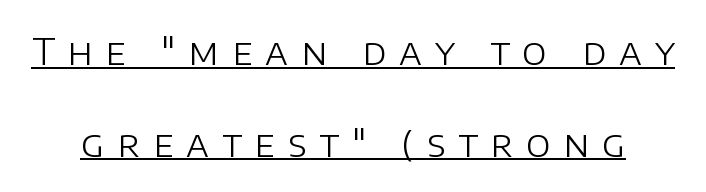
{"serif": "no", "italic": "no", "bold": "no", "weight": "light", "width": "normal", "stroke_contrast": "low", "x_height": "large", "monospaced": "no", "underline": "yes", "line_spacing": "loose", "line_spacing_ratio": 2.48, "letter_spacing": "wide", "letter_spacing_em": 0.35, "glyph_px": 37}
